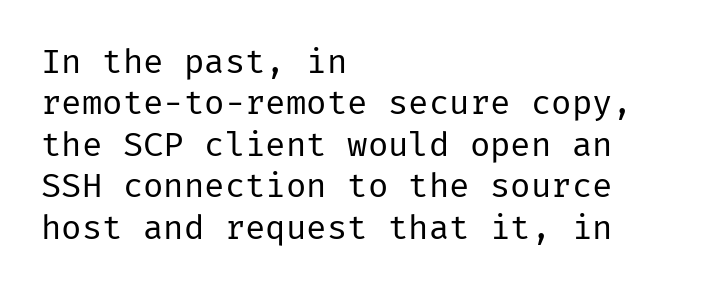
{"serif": "no", "italic": "no", "bold": "no", "weight": "regular", "width": "normal", "stroke_contrast": "low", "x_height": "medium", "underline": "no", "align": "left", "line_spacing_ratio": 1.22, "letter_spacing": "normal", "letter_spacing_em": 0.0, "glyph_px": 34}
